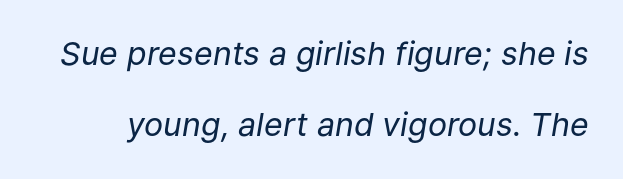
The image shows 32 px regular-weight type, italic (leaning right); set loose line spacing (2.22x), normal letter spacing, not underlined; low stroke contrast and a medium x-height.
